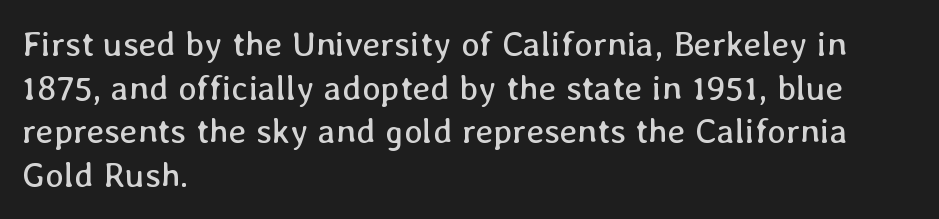
Q: Is the text bold? A: No.
Q: Is the text italic (slanted)? A: No, it is upright.
Q: Is the text underlined? A: No.
Q: How is the paragraph aligned? A: Left-aligned.
Q: Is the spacing between letters normal or unusually wide? A: Normal.
Q: Is the spacing between lines tight, normal or loose? A: Normal.
Q: Width (condensed, normal, or wide)? A: Normal.
Q: Stroke contrast? A: Low.
Q: x-height? A: Medium.
Q: Monospaced? A: No.
